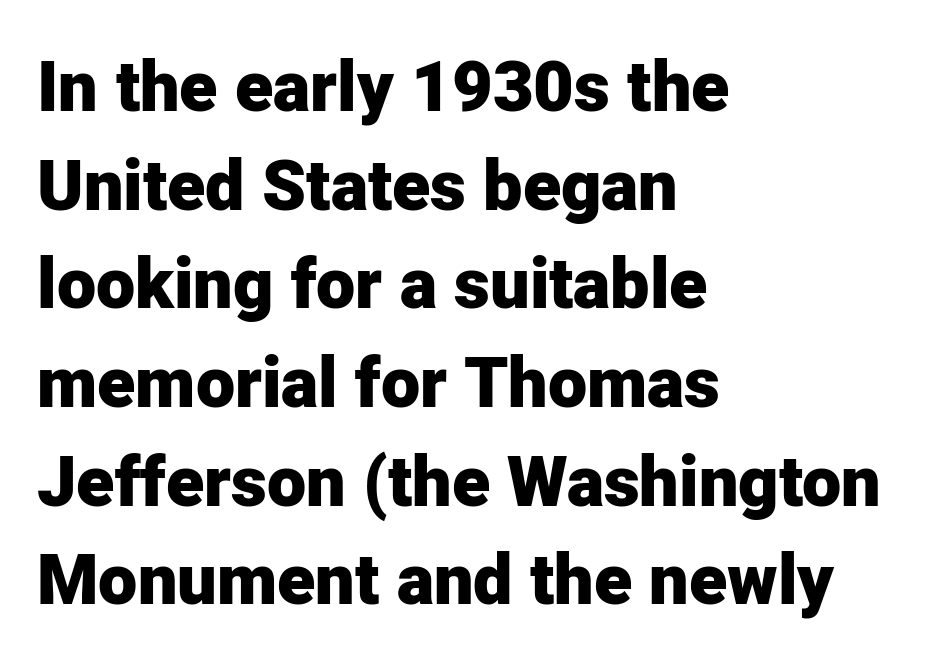
Q: Is the text bold? A: Yes.
Q: Is the text italic (slanted)? A: No, it is upright.
Q: Is the typeface a serif or a sans-serif typeface? A: Sans-serif.
Q: Is the text underlined? A: No.
Q: How is the paragraph aligned? A: Left-aligned.
Q: Is the spacing between letters normal or unusually wide? A: Normal.
Q: Is the spacing between lines tight, normal or loose? A: Normal.
Q: Width (condensed, normal, or wide)? A: Normal.
Q: Stroke contrast? A: Low.
Q: x-height? A: Medium.
Q: Monospaced? A: No.
